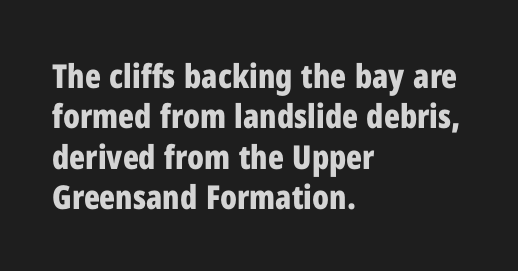
No italicization has been applied; the sample stays upright. The paragraph has a hard left edge and a soft right edge. The letterforms sit shoulder to shoulder at normal distance. What weight is shown? A full bold with thick strokes. Letters rest on an invisible, unmarked baseline. Letterform terminals end flat and unadorned throughout the passage.
